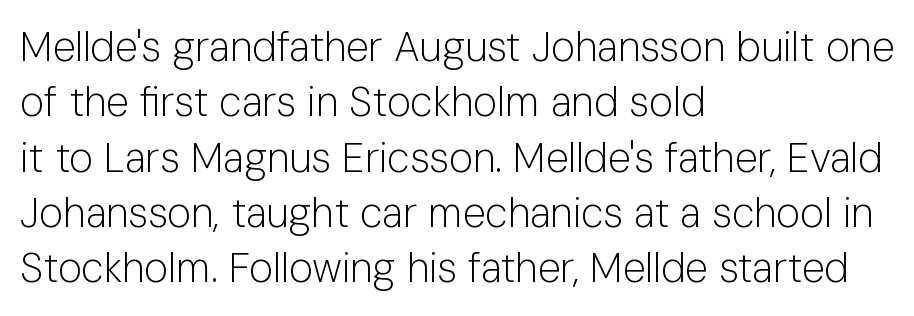
Quick note: underline off. This is not heavy type; no bold has been used. The axis of the letterforms is exactly vertical. A typesetter would label this face a sans.
